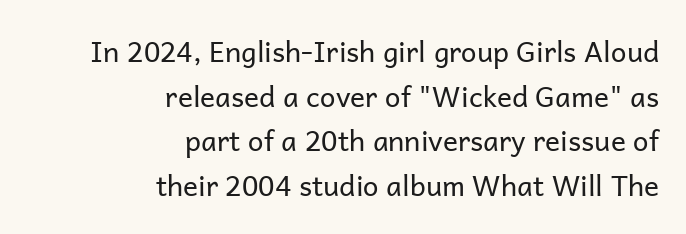
These lines were composed using upright roman letters. Typeset ragged left — the right edge is the straight one. The rendering shows plain stroke endings on the letterforms — a sans-serif design. Rows of type keep a routine distance in the vertical direction. These lines are rendered in a variable-pitch font.
